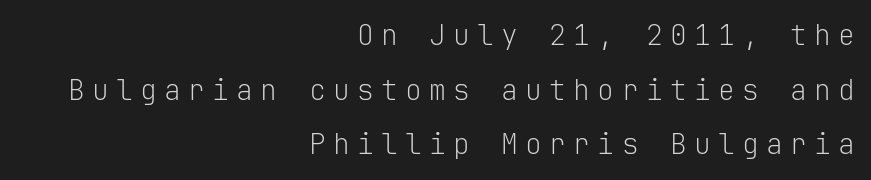
The image shows 28 px light sans-serif type, upright, monospaced; set right-aligned, loose line spacing (1.95x), unusually wide letter spacing (+0.26 em), not underlined; low stroke contrast and a medium x-height.
